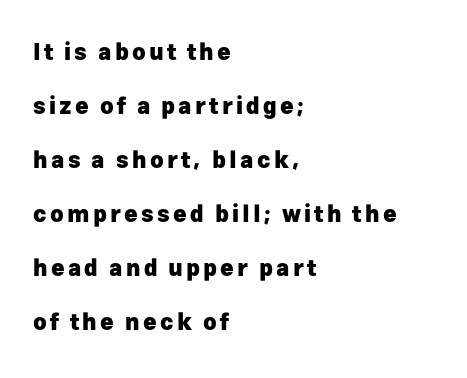
Q: Is the text bold? A: Yes.
Q: Is the text italic (slanted)? A: No, it is upright.
Q: Is the text underlined? A: No.
Q: How is the paragraph aligned? A: Left-aligned.
Q: Is the spacing between lines tight, normal or loose? A: Loose.
